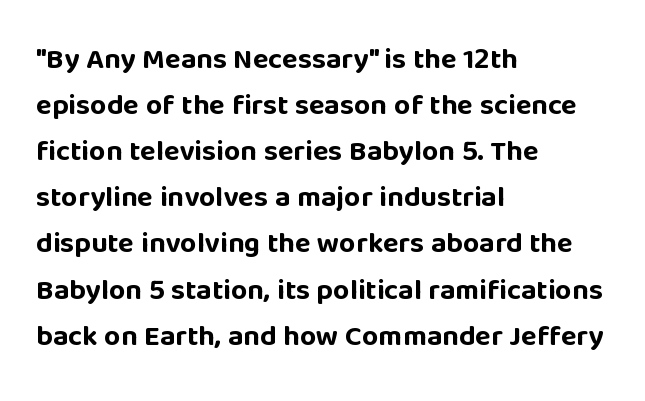
Beneath every word, the page is bare. No extra tracking has been applied to these lines. The designer went with a sans here, leaving each stem footless. Looks like regular typesetting: each glyph gets only the width it needs. Thick stems and heavy bowls — unmistakably bold.
